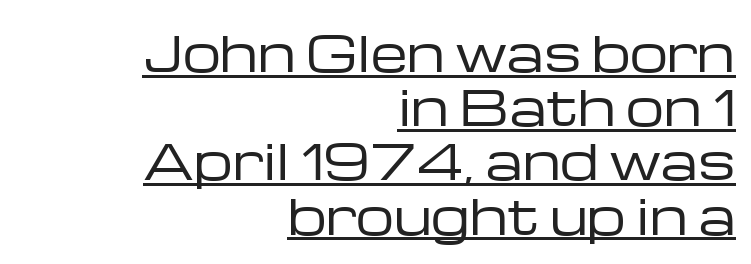
{"serif": "no", "italic": "no", "bold": "no", "weight": "regular", "width": "wide", "stroke_contrast": "low", "x_height": "medium", "monospaced": "no", "underline": "yes", "align": "right", "line_spacing": "tight", "line_spacing_ratio": 1.13, "letter_spacing": "normal", "letter_spacing_em": 0.0, "glyph_px": 48}
